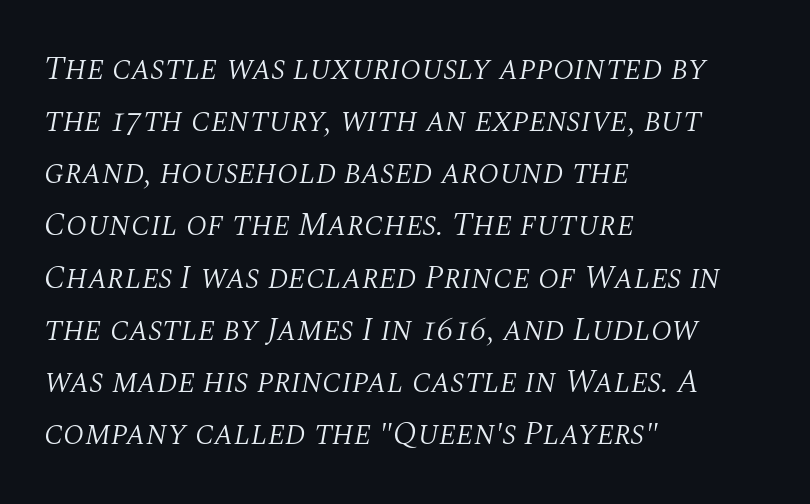
The image shows 33 px light serif type, italic (leaning right); set left-aligned, normal line spacing (1.58x), normal letter spacing, not underlined; medium stroke contrast and a large x-height.
